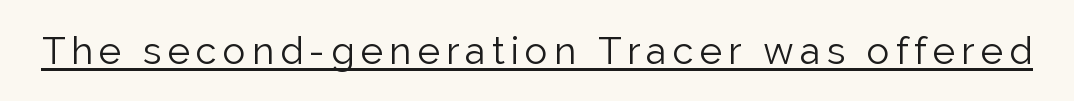
The image shows 38 px light sans-serif type, upright; set underlined; low stroke contrast and a medium x-height.
